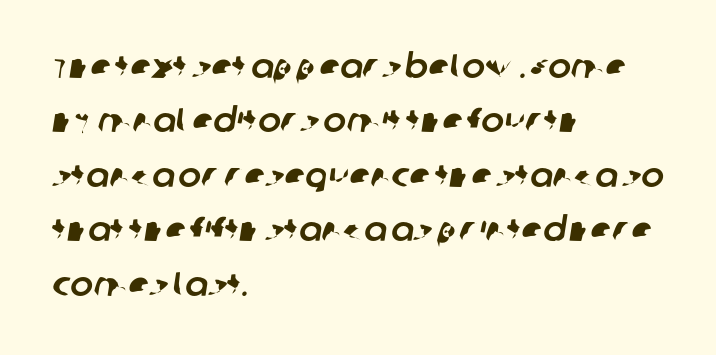
{"serif": "no", "width": "normal", "stroke_contrast": "low", "x_height": "large", "monospaced": "no", "underline": "no", "align": "left", "line_spacing": "normal", "line_spacing_ratio": 1.6, "letter_spacing": "normal", "letter_spacing_em": 0.0, "glyph_px": 34}
